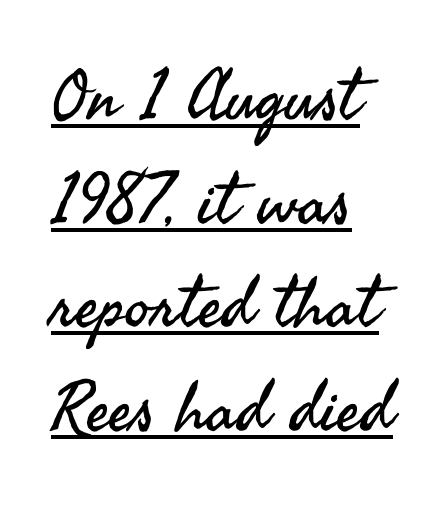
Reading down the column, the eye jumps a familiar distance to each next line. A rule runs beneath these lines of type. The lines in this sample share a left origin and differ only in where they stop. Note the varied advance widths — an 'i' is clearly narrower than an 'm'. Between one letter and the next there's only the usual sliver of space.
